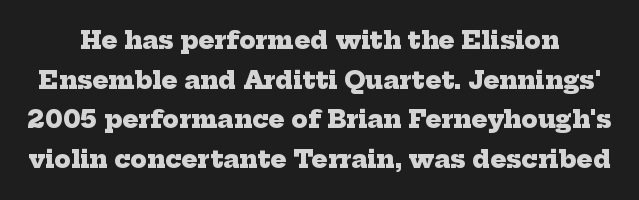
{"bold": "yes", "underline": "no", "line_spacing": "normal", "line_spacing_ratio": 1.65, "letter_spacing": "normal", "letter_spacing_em": 0.0, "glyph_px": 24}
